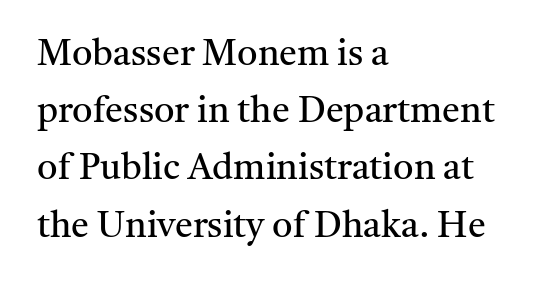
The image shows 36 px regular-weight serif type, upright; set left-aligned, normal line spacing (1.59x), normal letter spacing, not underlined; medium stroke contrast and a medium x-height.
